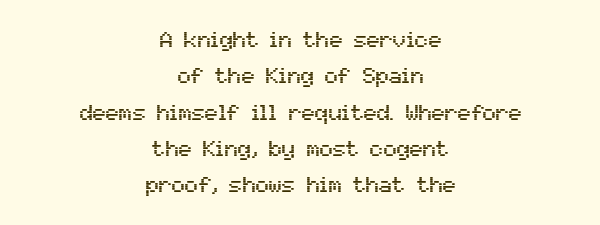
{"italic": "no", "underline": "no", "align": "center", "line_spacing": "normal", "line_spacing_ratio": 1.65, "letter_spacing": "normal", "letter_spacing_em": 0.0, "glyph_px": 22}
